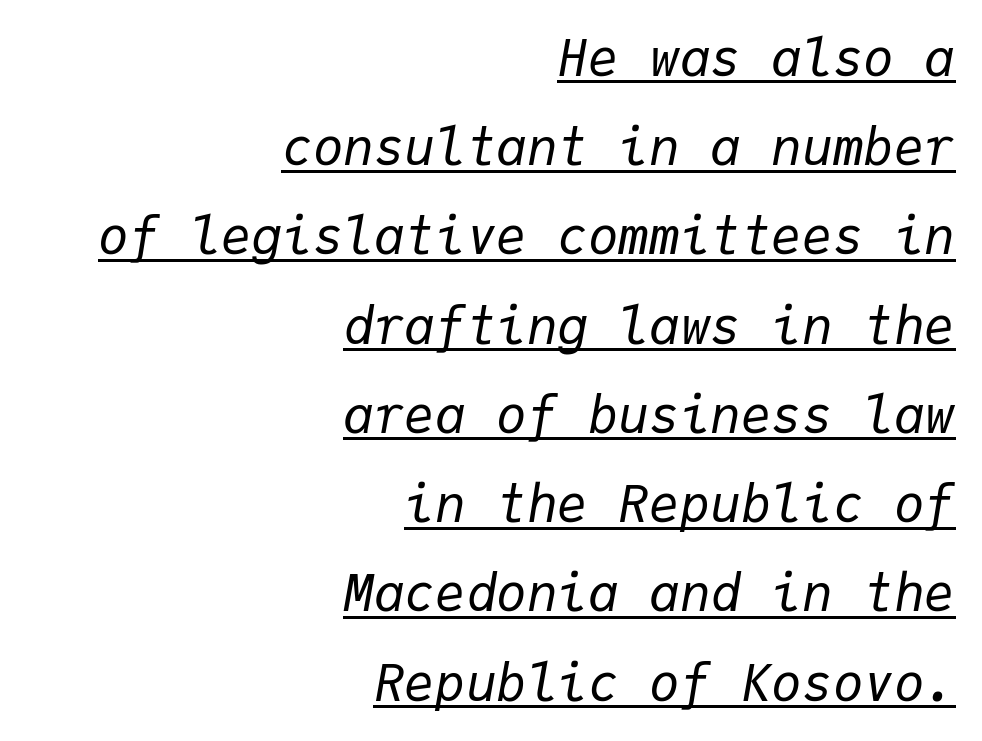
No extra tracking has been applied to these lines. Looks like terminal output: every glyph gets an equal slot. Where is the straight margin? On the right. Notice how a bar underscores the lettering throughout. Weight: in the light-to-regular range.
